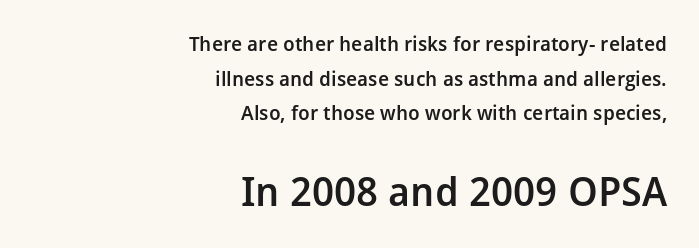
The image shows 40 px semibold sans-serif type, upright; set right-aligned, line spacing 1.73x, normal letter spacing, not underlined; the second (bottom) block is 2.0x larger; low stroke contrast and a medium x-height.
